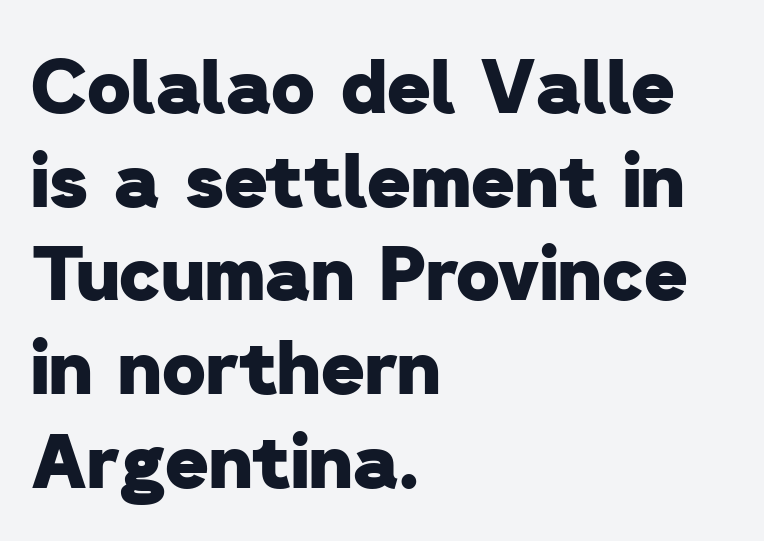
Regarding leading, the lines here are spaced in the standard way. Lines of text with bare space underneath. The letters carry no serifs — their stems end cleanly without finishing strokes. This sample has the flowing, uneven cadence of proportional lettering. The setting favours the left margin, as ordinary paragraphs usually do. Words appear dense and cohesive because spacing is normal.
